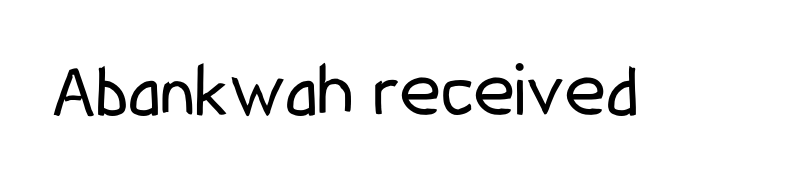
Q: Is the text bold? A: No.
Q: Is the text italic (slanted)? A: No, it is upright.
Q: Is the typeface a serif or a sans-serif typeface? A: Sans-serif.
Q: Is the text underlined? A: No.
Q: Is the spacing between letters normal or unusually wide? A: Normal.
Q: Width (condensed, normal, or wide)? A: Condensed.
Q: Stroke contrast? A: Low.
Q: x-height? A: Medium.
Q: Monospaced? A: No.
